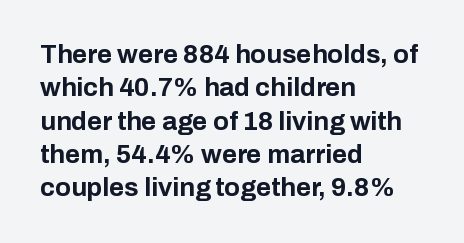
{"italic": "no", "bold": "yes", "underline": "no", "align": "left", "line_spacing": "normal", "line_spacing_ratio": 1.28, "letter_spacing": "normal", "letter_spacing_em": 0.0, "glyph_px": 26}
